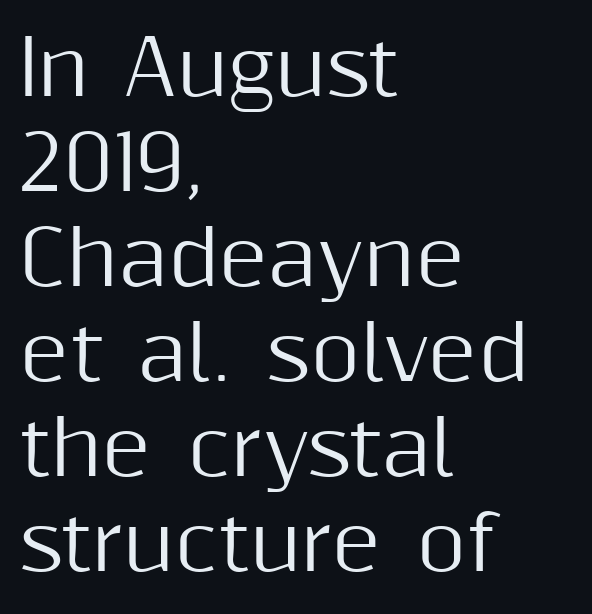
{"serif": "no", "italic": "no", "width": "normal", "stroke_contrast": "medium", "x_height": "medium", "monospaced": "no", "underline": "no", "align": "left", "line_spacing": "normal", "line_spacing_ratio": 1.25, "letter_spacing": "normal", "letter_spacing_em": 0.0, "glyph_px": 76}
